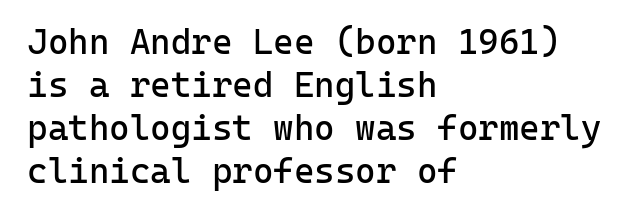
Q: Is the text bold? A: No.
Q: Is the text italic (slanted)? A: No, it is upright.
Q: Is the typeface a serif or a sans-serif typeface? A: Sans-serif.
Q: Is the text underlined? A: No.
Q: How is the paragraph aligned? A: Left-aligned.
Q: Is the spacing between letters normal or unusually wide? A: Normal.
Q: Width (condensed, normal, or wide)? A: Normal.
Q: Stroke contrast? A: Low.
Q: x-height? A: Medium.
Q: Monospaced? A: Yes.
